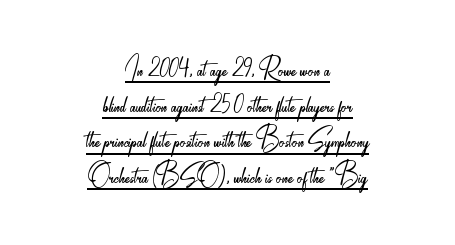
{"serif": "no", "bold": "no", "weight": "light", "width": "condensed", "stroke_contrast": "low", "x_height": "small", "monospaced": "no", "underline": "yes", "align": "center", "line_spacing": "tight", "line_spacing_ratio": 1.05, "letter_spacing": "normal", "letter_spacing_em": 0.0, "glyph_px": 34}
